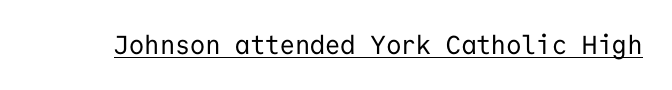
The image shows 26 px text type, upright; set normal letter spacing, underlined.
